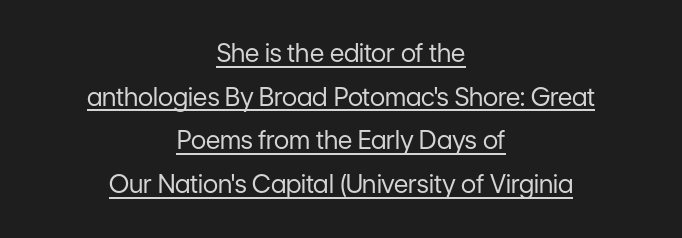
Q: Is the text bold? A: No.
Q: Is the text italic (slanted)? A: No, it is upright.
Q: Is the text underlined? A: Yes.
Q: How is the paragraph aligned? A: Centered.
Q: Is the spacing between letters normal or unusually wide? A: Normal.
